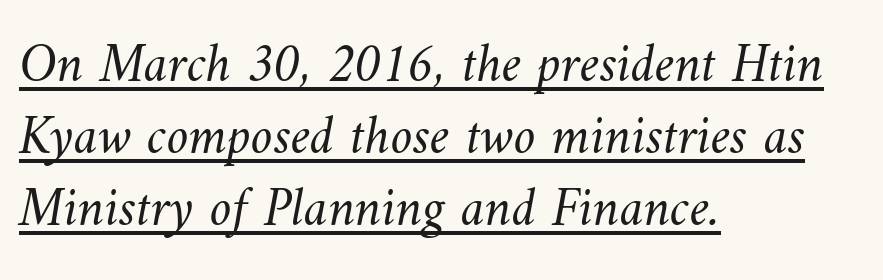
The image shows 55 px light type; set left-aligned, normal line spacing (1.31x), normal letter spacing, underlined; medium stroke contrast and a small x-height.
